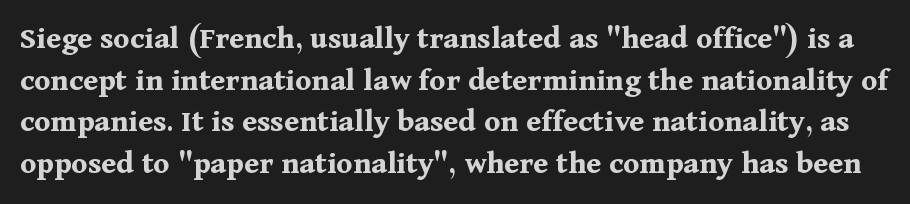
The image shows 33 px bold serif type, upright; set normal line spacing (1.26x), normal letter spacing, not underlined; medium stroke contrast and a medium x-height.
